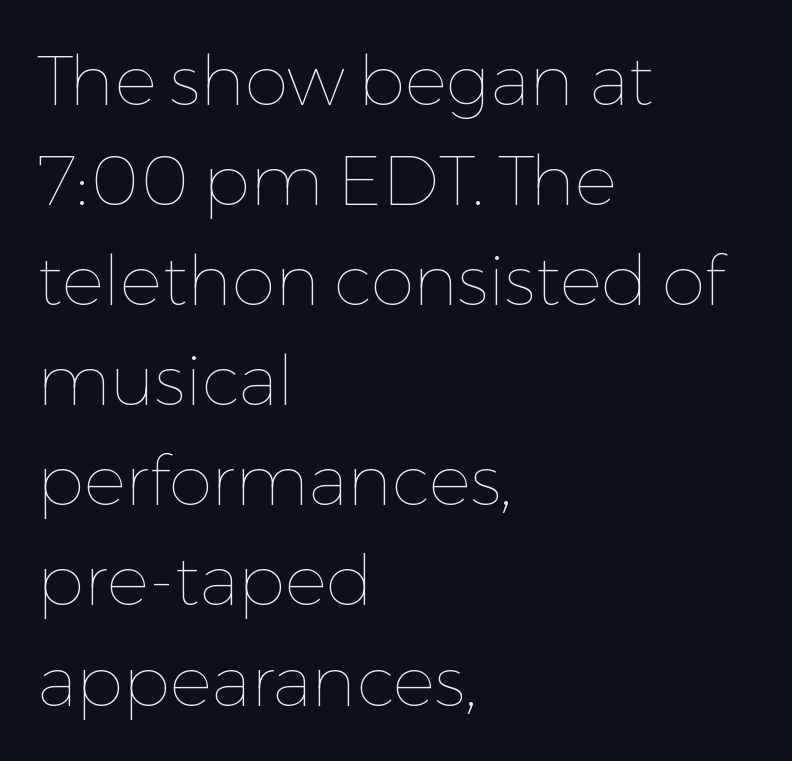
Nobody touched the tracking dial on this one. The font sits on the lighter half of the weight spectrum, regular included. The letters advance in unequal steps, a hallmark of proportional type. The lines in this sample share a left origin and differ only in where they stop. No word sits above an underline. Quick note: interline space is typical.
